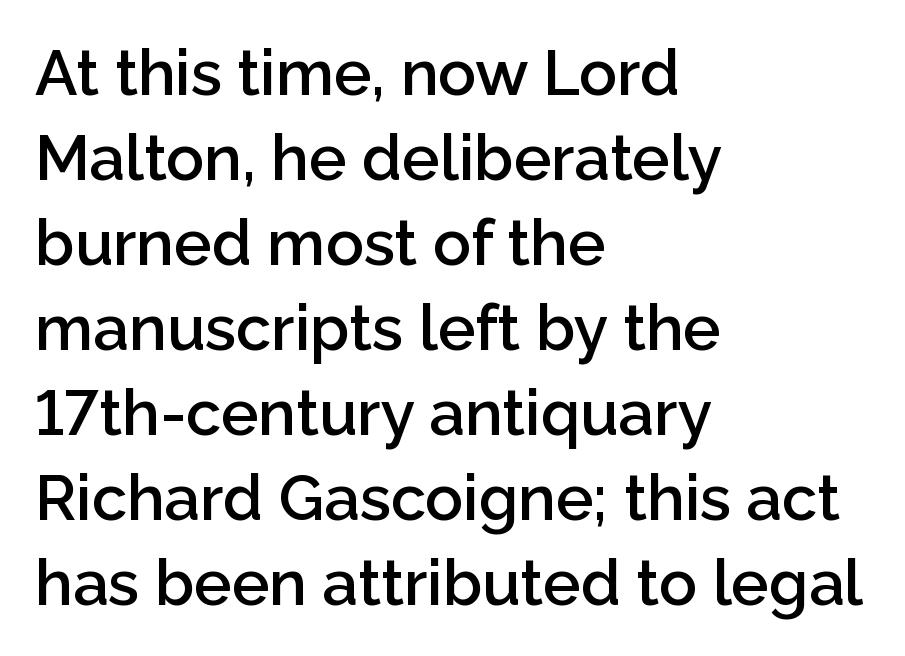
The image shows 63 px semibold sans-serif type, upright; set left-aligned, normal line spacing (1.35x), normal letter spacing, not underlined; low stroke contrast and a medium x-height.
